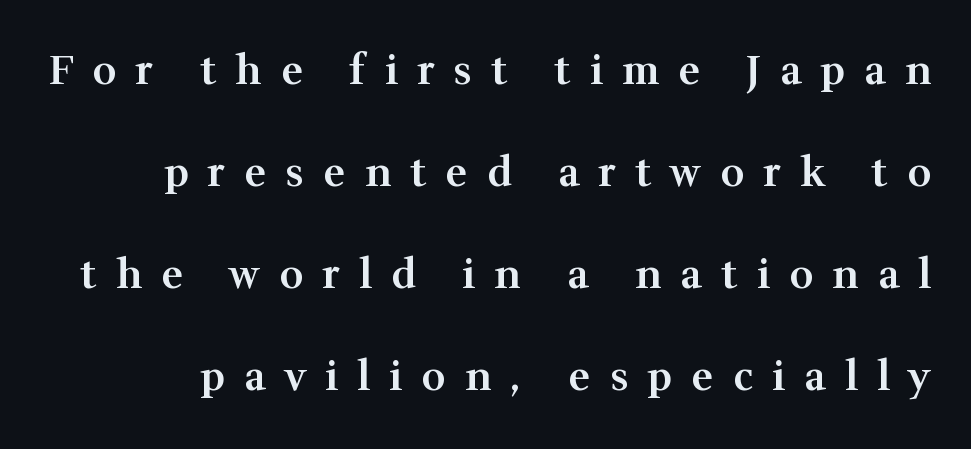
The rendering shows small feet on the letterforms — a serif design. The letters stand straight up with perfectly vertical stems. How would I describe the line gaps? Wide and relaxed. How heavy is the stroke? Medium-heavy — a semibold, shy of bold. The passage shown is typed in a proportional face where columns would drift.
